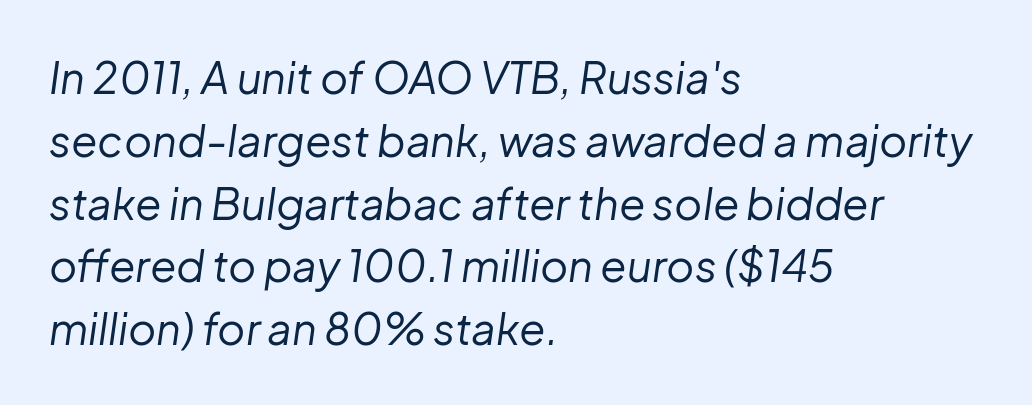
Q: Is the text bold? A: No.
Q: Is the text italic (slanted)? A: Yes, it leans right by about 8 degrees.
Q: Is the text underlined? A: No.
Q: How is the paragraph aligned? A: Left-aligned.
Q: Is the spacing between letters normal or unusually wide? A: Normal.
Q: Is the spacing between lines tight, normal or loose? A: Normal.
Q: Width (condensed, normal, or wide)? A: Normal.
Q: Stroke contrast? A: Low.
Q: x-height? A: Medium.
Q: Monospaced? A: No.
